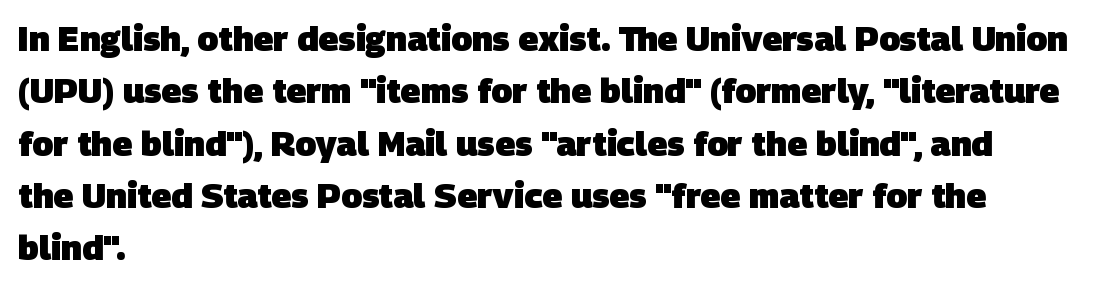
Q: Is the text bold? A: Yes.
Q: Is the typeface a serif or a sans-serif typeface? A: Sans-serif.
Q: Is the text underlined? A: No.
Q: How is the paragraph aligned? A: Left-aligned.
Q: Is the spacing between letters normal or unusually wide? A: Normal.
Q: Is the spacing between lines tight, normal or loose? A: Normal.
Q: Width (condensed, normal, or wide)? A: Normal.
Q: Stroke contrast? A: Low.
Q: x-height? A: Large.
Q: Monospaced? A: No.
